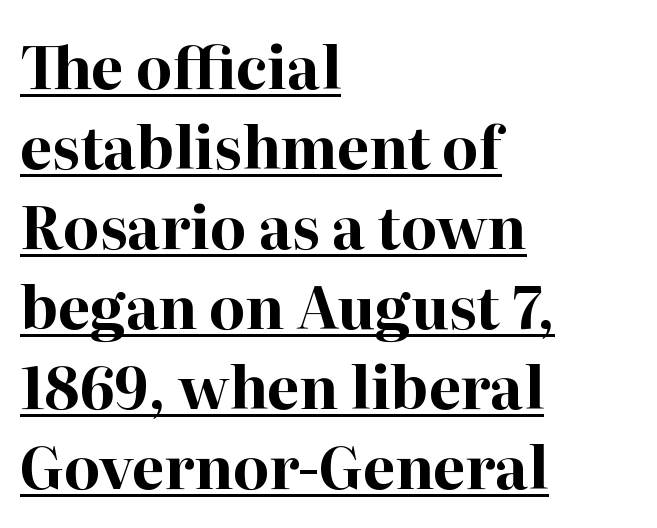
The face used here is rendered with its standard letterfit. The lettering stays uniformly vertical, giving the passage a roman look. Looks like someone drew a line under every word here. Examine the stroke ends and you'll spot serifs. The strokes are fattened all the way to bold.
